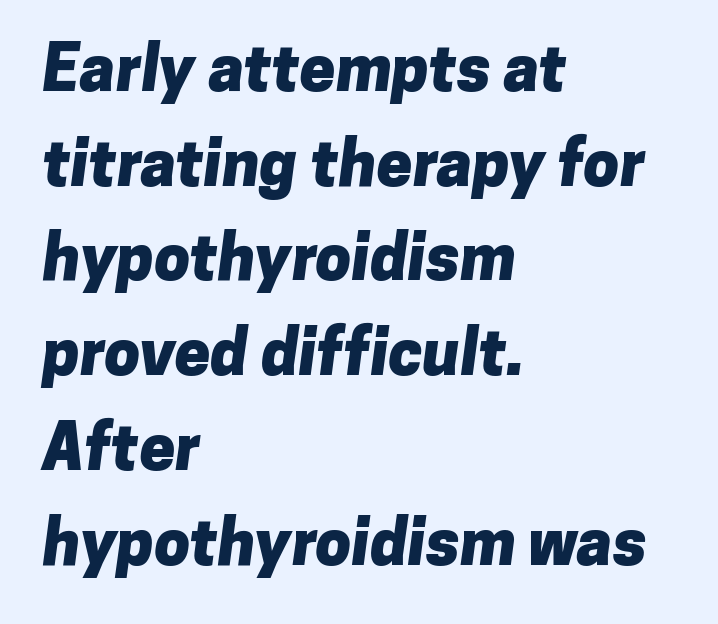
{"serif": "no", "bold": "yes", "weight": "heavy", "width": "normal", "stroke_contrast": "low", "x_height": "medium", "monospaced": "no", "underline": "no", "align": "left", "line_spacing": "normal", "line_spacing_ratio": 1.48, "letter_spacing": "normal", "letter_spacing_em": 0.0, "glyph_px": 64}
